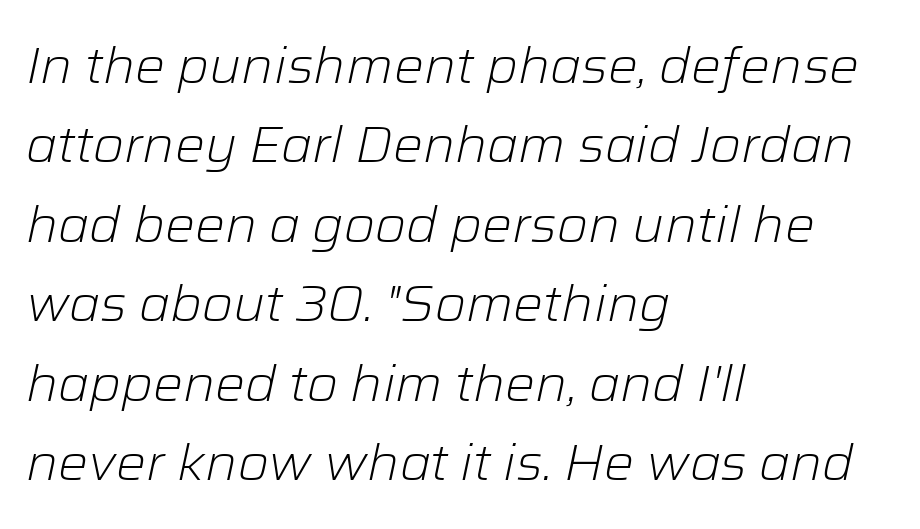
{"italic": "yes", "lean": "right", "slant_degrees": 12, "bold": "no", "weight": "light", "width": "normal", "stroke_contrast": "low", "x_height": "medium", "monospaced": "no", "underline": "no", "align": "left", "line_spacing": "normal", "line_spacing_ratio": 1.59, "letter_spacing": "normal", "letter_spacing_em": 0.0, "glyph_px": 50}
